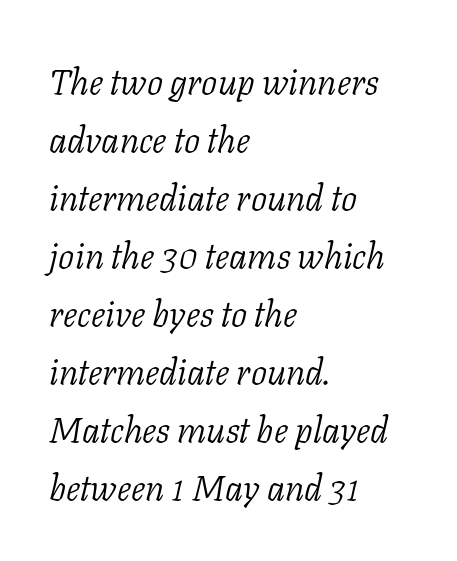
Anything drawn beneath the words? Only blank space. The passage shown is typeset with a serif family. Interline gaps are of average width in this sample. Slanted lettering throughout.
